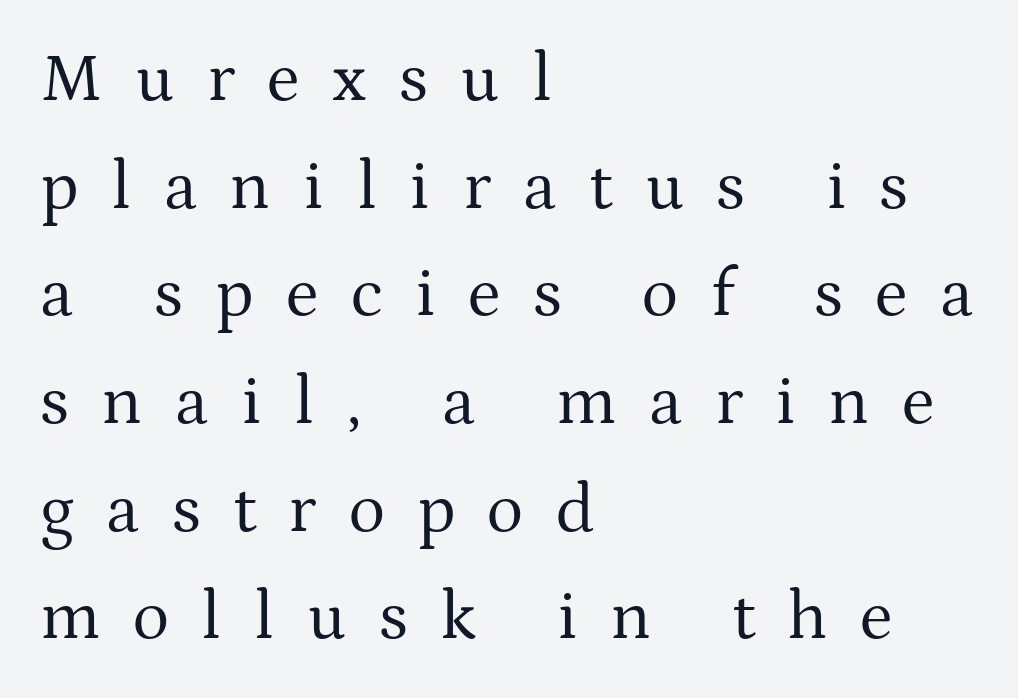
The image shows 69 px regular-weight serif type, upright; set left-aligned, normal line spacing (1.56x), unusually wide letter spacing (+0.47 em), not underlined; medium stroke contrast and a medium x-height.
